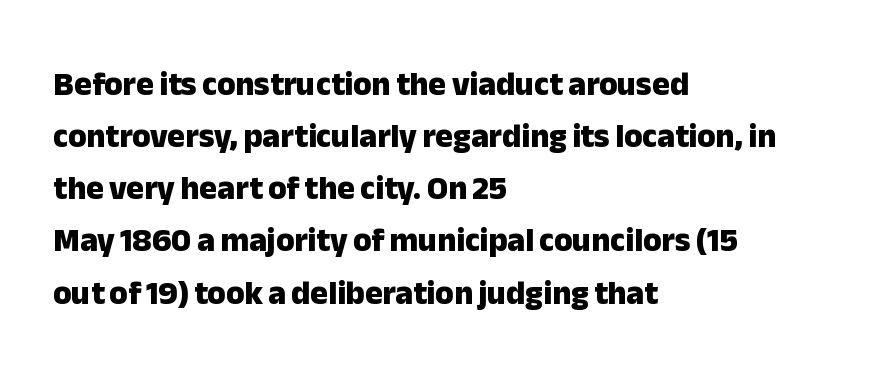
Upright lettering throughout. As a designer I'd log this as weight 700, bold. Descenders are the only things crossing below the line. What stands out about the letter spacing? Nothing — it is the standard amount. The setting favours the left margin, as ordinary paragraphs usually do. Note the varied advance widths — an 'i' is clearly narrower than an 'm'.
